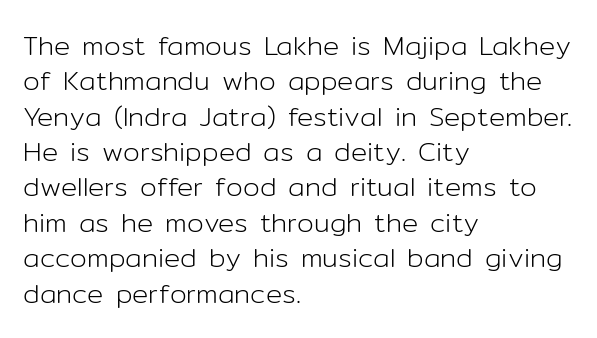
Q: Is the text bold? A: No.
Q: Is the text italic (slanted)? A: No, it is upright.
Q: Is the text underlined? A: No.
Q: How is the paragraph aligned? A: Left-aligned.
Q: Is the spacing between letters normal or unusually wide? A: Normal.
Q: Is the spacing between lines tight, normal or loose? A: Normal.
